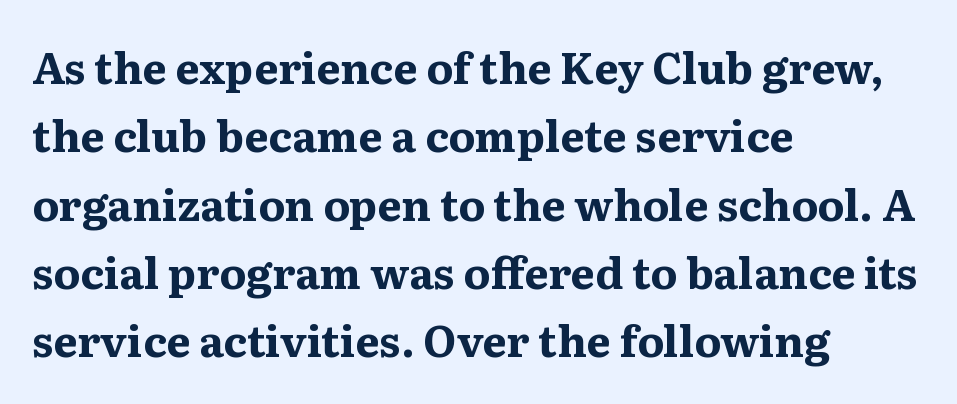
The letters are bold, with thick, heavy strokes. If you measured baseline to baseline, you'd find a middling distance. This rendering leaves character spacing at its baseline value. If you drew a ruler down the left edge, every line would touch it.
